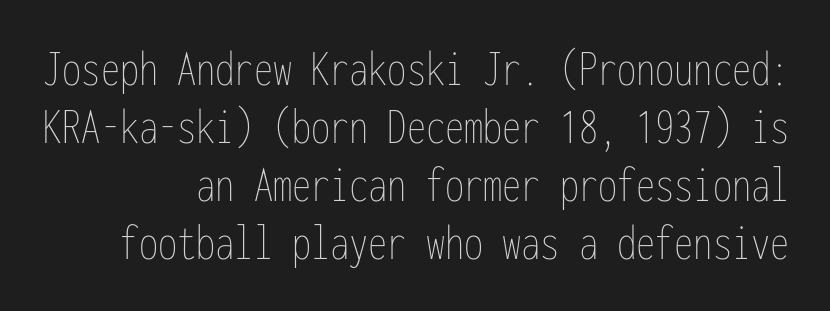
Q: Is the text bold? A: No.
Q: Is the text italic (slanted)? A: No, it is upright.
Q: Is the text underlined? A: No.
Q: How is the paragraph aligned? A: Right-aligned.
Q: Is the spacing between letters normal or unusually wide? A: Normal.
Q: Is the spacing between lines tight, normal or loose? A: Tight.
Q: Width (condensed, normal, or wide)? A: Condensed.
Q: Stroke contrast? A: Low.
Q: x-height? A: Medium.
Q: Monospaced? A: Yes.
